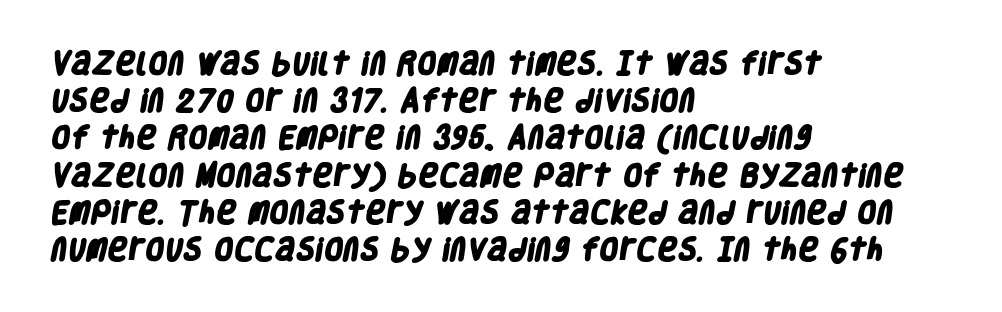
Weight: bold. Layout note: lines flush left. Summary of vertical rhythm: regular, with standard interline spacing. Plain, unruled lines of type. In terms of letterspacing, this is plain default setting.
